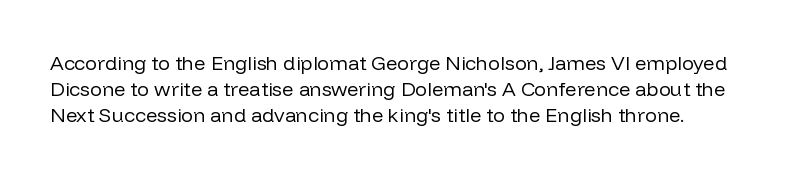
{"italic": "no", "bold": "no", "underline": "no", "line_spacing": "normal", "line_spacing_ratio": 1.29, "letter_spacing": "normal", "letter_spacing_em": 0.0, "glyph_px": 20}
